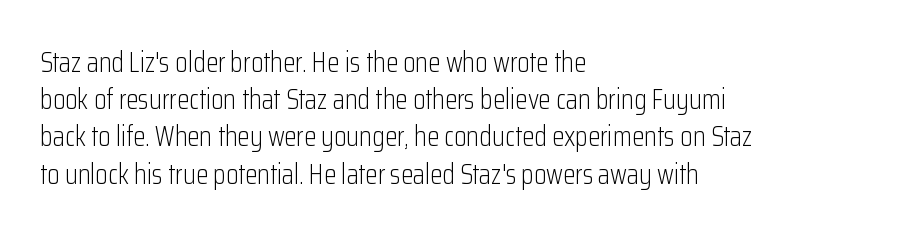
The image shows 28 px light, condensed sans-serif type, upright; set left-aligned, normal line spacing (1.33x), normal letter spacing, not underlined; low stroke contrast and a medium x-height.
